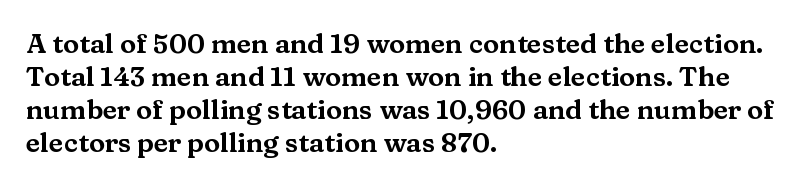
No extra tracking has been applied to these lines. Check the space under the baseline: it is left empty. The font's upright variant was chosen for this text. Casual observation: everything's shoved over to the left.
